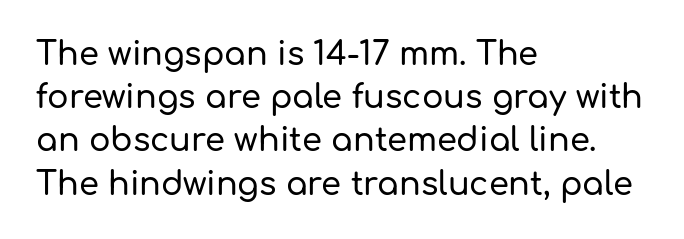
Quick note: underline off. Proportional: the letters do not fall into vertical columns. Leftover space on each line is placed entirely after the last word. These lines are composed in type without serifs.
